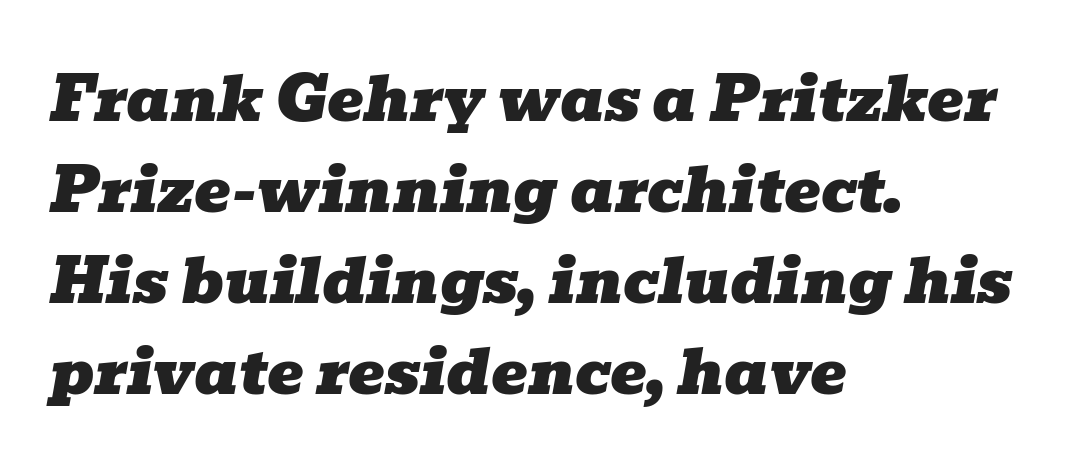
Unmarked baselines from the first word to the last. The text block is weighted toward the left margin, trailing off unevenly rightward. Horizontal bands of white between lines are of average thickness. The rendering uses natural spacing where letterforms have individual widths.
